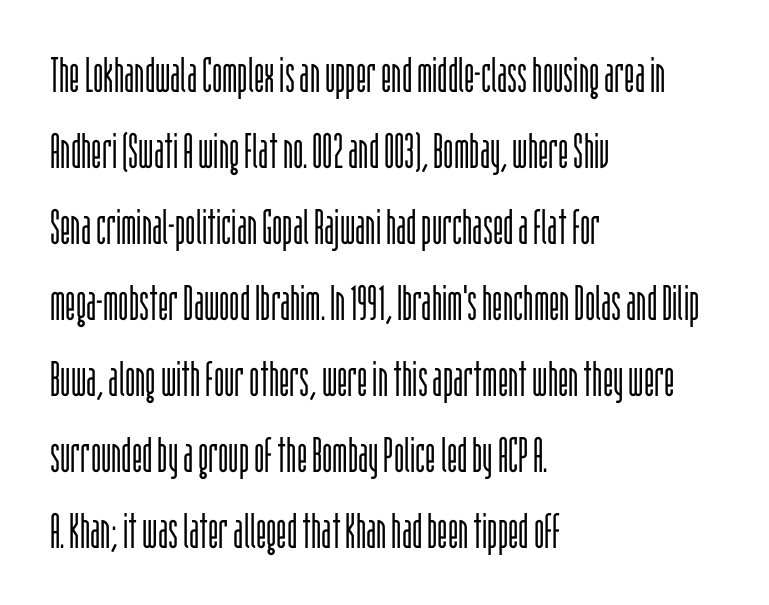
{"serif": "no", "italic": "no", "bold": "no", "weight": "light", "width": "condensed", "stroke_contrast": "low", "x_height": "large", "monospaced": "no", "underline": "no", "align": "left", "line_spacing": "normal", "line_spacing_ratio": 1.55, "letter_spacing": "normal", "letter_spacing_em": 0.0, "glyph_px": 49}
